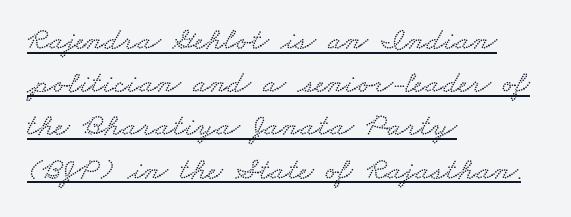
Q: Is the text underlined? A: Yes.
Q: How is the paragraph aligned? A: Left-aligned.
Q: Is the spacing between letters normal or unusually wide? A: Normal.
Q: Is the spacing between lines tight, normal or loose? A: Normal.
Q: Width (condensed, normal, or wide)? A: Wide.
Q: Stroke contrast? A: Low.
Q: x-height? A: Small.
Q: Monospaced? A: No.
